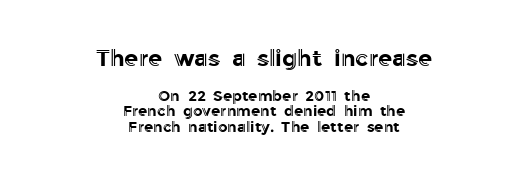
The image shows 23 px text type, upright; set centered, tight line spacing (1.05x), normal letter spacing, not underlined; the first (top) block is 1.53x larger.
